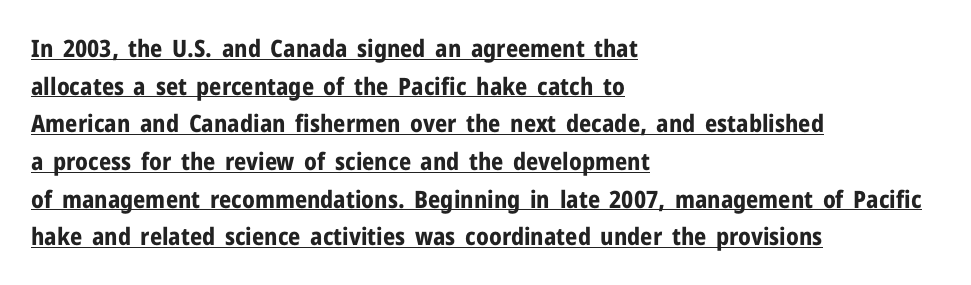
Unlike italic type, these characters show no tilt at all. Set as a true bold cut, around the 700 mark. Caption: multi-line text, flush left, ragged right. The typesetter has applied underlining to the passage shown. Short note: letters normally spaced. Regarding leading, the lines here are spaced in the standard way.
